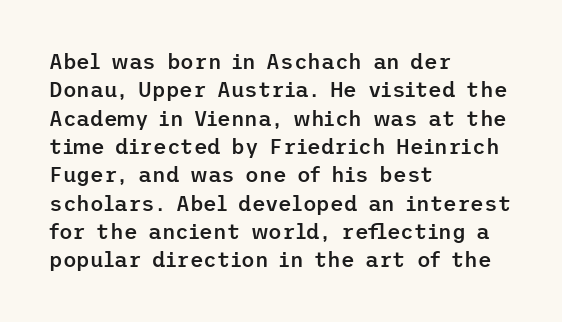
The image shows 21 px text type, upright; set left-aligned, normal line spacing (1.35x), normal letter spacing, not underlined.
